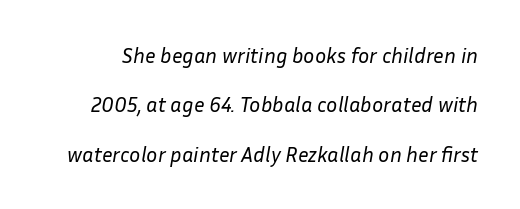
Yep, that's italic — everything's leaning. Interline gaps are noticeably wide in this sample. Anything drawn beneath the words? Only blank space. Caption: standard tracking, unaltered. Ink coverage per letter is moderate at most.
